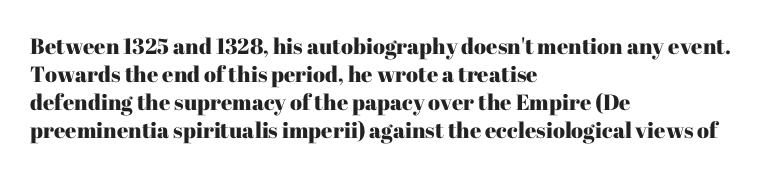
{"italic": "no", "underline": "no", "align": "left", "line_spacing": "normal", "line_spacing_ratio": 1.28, "letter_spacing": "normal", "letter_spacing_em": 0.0, "glyph_px": 22}
